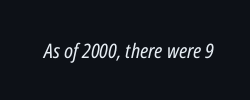
The image shows 20 px text type, italic (leaning right); set normal letter spacing, not underlined.
